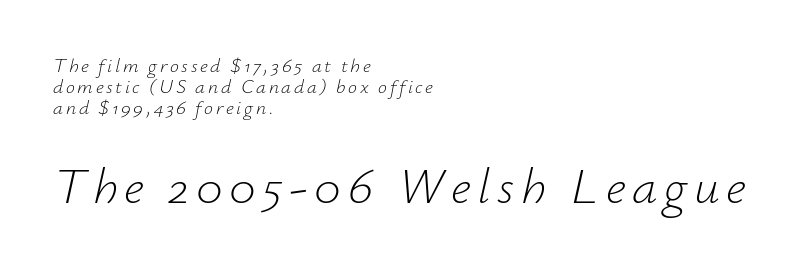
{"italic": "yes", "lean": "right", "slant_degrees": 12, "bold": "no", "weight": "light", "width": "normal", "stroke_contrast": "low", "x_height": "small", "monospaced": "no", "underline": "no", "align": "left", "line_spacing": "tight", "line_spacing_ratio": 1.04, "larger_block": "second", "size_ratio": 2.55, "glyph_px": 51}
